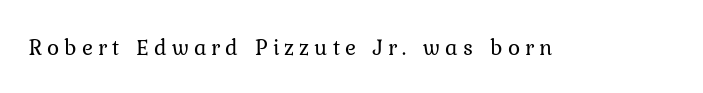
{"italic": "no", "bold": "no", "underline": "no", "letter_spacing": "wide", "letter_spacing_em": 0.22, "glyph_px": 23}
